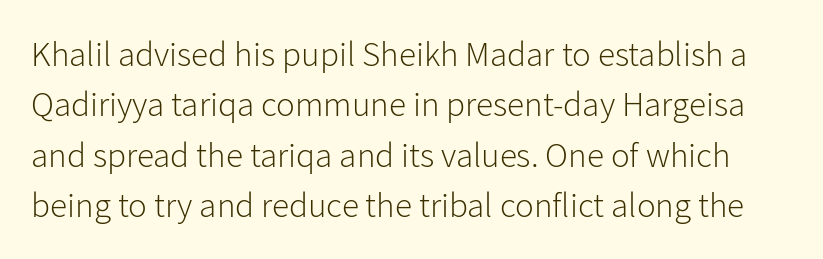
Q: Is the text bold? A: No.
Q: Is the text italic (slanted)? A: No, it is upright.
Q: Is the typeface a serif or a sans-serif typeface? A: Sans-serif.
Q: Is the text underlined? A: No.
Q: Is the spacing between letters normal or unusually wide? A: Normal.
Q: Is the spacing between lines tight, normal or loose? A: Normal.
Q: Width (condensed, normal, or wide)? A: Normal.
Q: Stroke contrast? A: Low.
Q: x-height? A: Medium.
Q: Monospaced? A: No.
